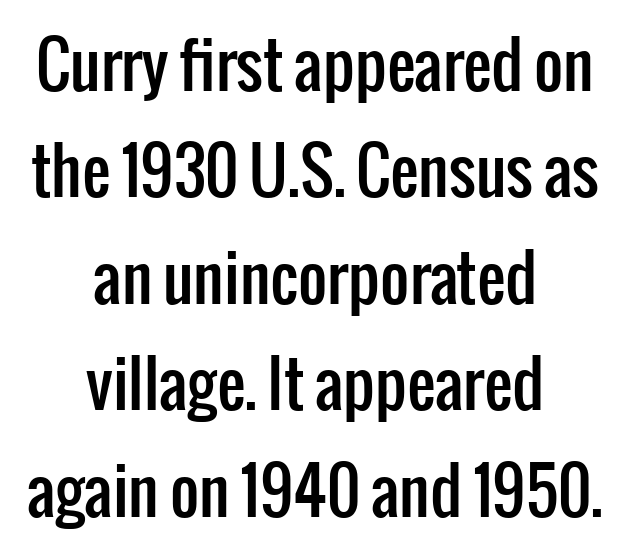
This rendering uses center alignment, leaving both contours irregular but symmetric. Interline gaps are of average width in this sample. This rendering employs a face without finishing strokes, i.e., a sans-serif. This sample has the flowing, uneven cadence of proportional lettering. Is there any slant? The stems are plumb. Clear beneath every line of the passage.
